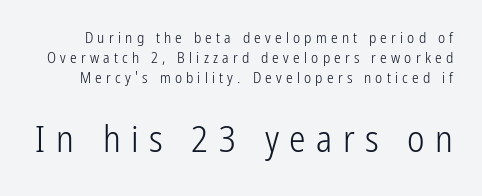
Q: Is the text bold? A: No.
Q: Is the text italic (slanted)? A: No, it is upright.
Q: Is the typeface a serif or a sans-serif typeface? A: Sans-serif.
Q: Is the text underlined? A: No.
Q: Is the spacing between letters normal or unusually wide? A: Unusually wide.
Q: Is the spacing between lines tight, normal or loose? A: Normal.
Q: Which block of text is set in a larger size, the first (top) or the second (bottom)? A: The second (bottom) one.
Q: Width (condensed, normal, or wide)? A: Condensed.
Q: Stroke contrast? A: Low.
Q: x-height? A: Medium.
Q: Monospaced? A: No.
